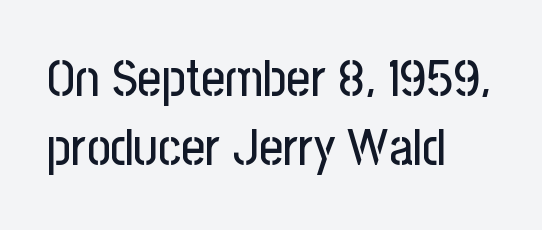
Check where the strokes stop: nothing finishes them off — pure sans. This rendering features lettering with no underline. Line beginnings align vertically; line endings do not. Short note: letters normally spaced. The designer left line spacing at the default.
